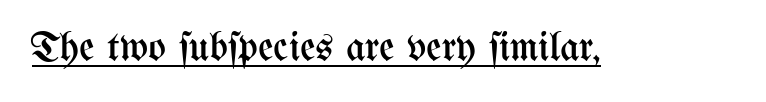
Q: Is the text bold? A: No.
Q: Is the text italic (slanted)? A: No, it is upright.
Q: Is the text underlined? A: Yes.
Q: Is the spacing between letters normal or unusually wide? A: Normal.
Q: Width (condensed, normal, or wide)? A: Condensed.
Q: Stroke contrast? A: Medium.
Q: x-height? A: Medium.
Q: Monospaced? A: No.
